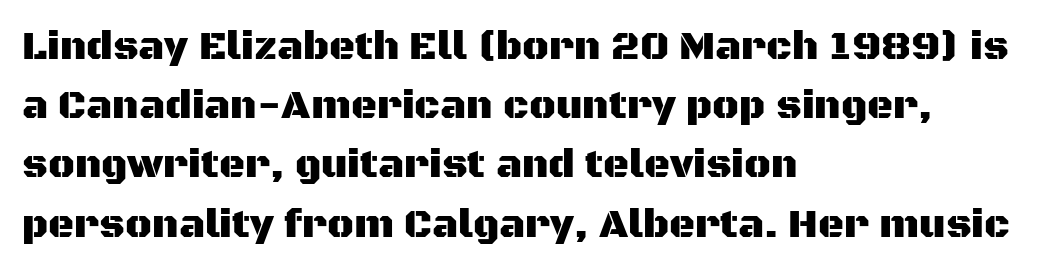
The image shows 40 px sans-serif type, upright; set left-aligned, normal line spacing (1.48x), normal letter spacing, not underlined; medium stroke contrast and a large x-height.
